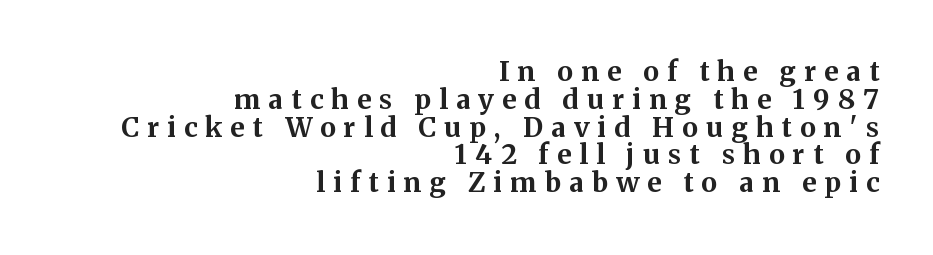
Q: Is the text bold? A: Yes.
Q: Is the text italic (slanted)? A: No, it is upright.
Q: Is the text underlined? A: No.
Q: How is the paragraph aligned? A: Right-aligned.
Q: Is the spacing between letters normal or unusually wide? A: Unusually wide.
Q: Is the spacing between lines tight, normal or loose? A: Tight.
